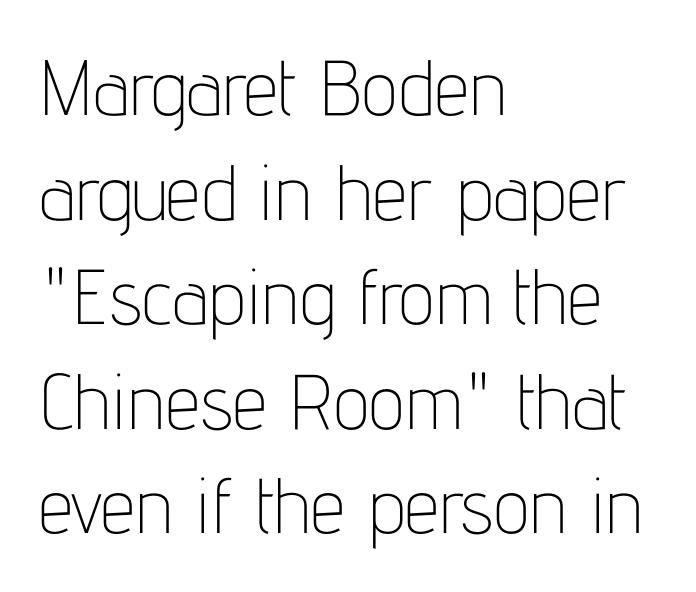
The space between consecutive lines is moderate. In CSS terms this would be text-align: left. Character widths vary here, with narrow letters taking less room than wide ones. A roman cut, with each character standing at attention. A clean baseline with only descenders dipping below it.
